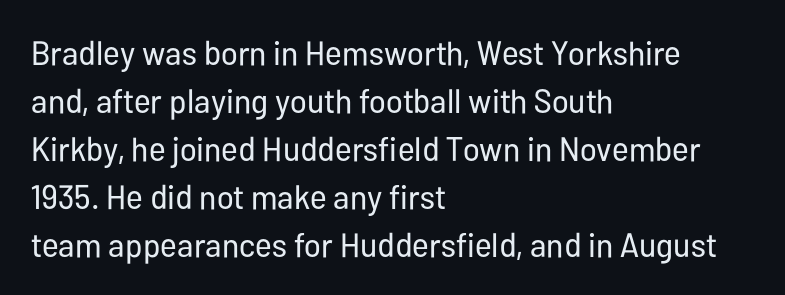
The image shows 34 px regular-weight, condensed sans-serif type, upright; set left-aligned, normal line spacing (1.41x), normal letter spacing, not underlined; low stroke contrast and a medium x-height.
